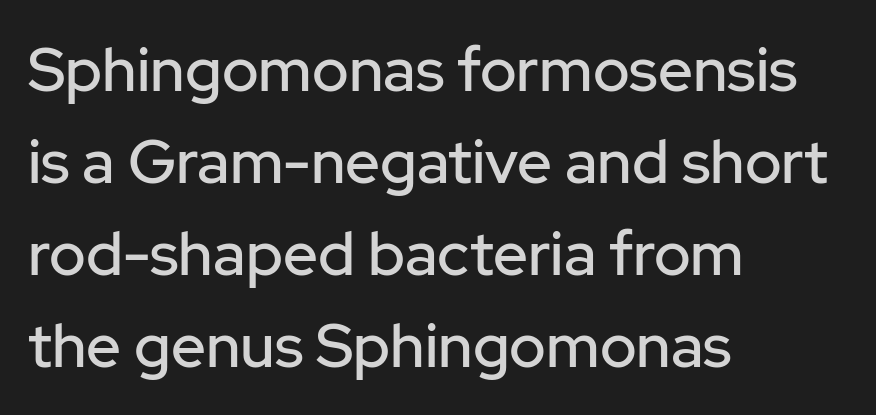
The image shows 61 px sans-serif type, upright; set left-aligned, normal line spacing (1.51x), normal letter spacing, not underlined; low stroke contrast and a medium x-height.
